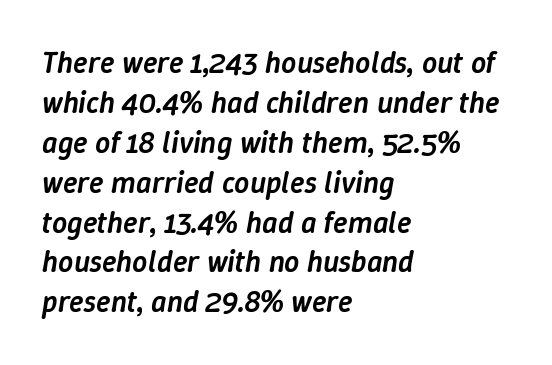
Q: Is the text bold? A: Semi-bold.
Q: Is the text italic (slanted)? A: Yes, it leans right by about 9 degrees.
Q: Is the text underlined? A: No.
Q: How is the paragraph aligned? A: Left-aligned.
Q: Is the spacing between letters normal or unusually wide? A: Normal.
Q: Is the spacing between lines tight, normal or loose? A: Normal.
Q: Width (condensed, normal, or wide)? A: Normal.
Q: Stroke contrast? A: Low.
Q: x-height? A: Medium.
Q: Monospaced? A: No.
